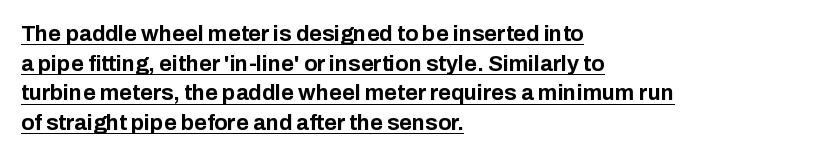
{"italic": "no", "bold": "yes", "underline": "yes", "align": "left", "line_spacing": "normal", "line_spacing_ratio": 1.35, "letter_spacing": "normal", "letter_spacing_em": 0.0, "glyph_px": 22}
